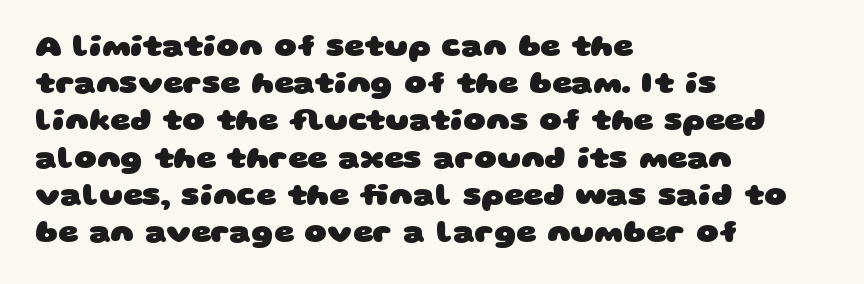
{"serif": "no", "bold": "yes", "weight": "heavy", "width": "wide", "stroke_contrast": "low", "x_height": "large", "monospaced": "no", "underline": "no", "align": "left", "line_spacing_ratio": 1.2, "letter_spacing": "normal", "letter_spacing_em": 0.0, "glyph_px": 31}
